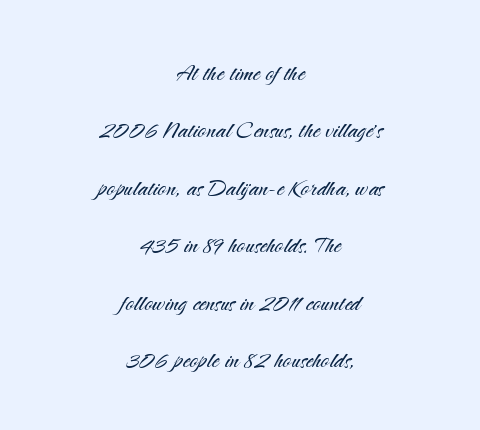
{"serif": "no", "bold": "no", "weight": "light", "width": "normal", "stroke_contrast": "medium", "x_height": "small", "monospaced": "no", "underline": "no", "align": "center", "line_spacing": "loose", "line_spacing_ratio": 1.98, "letter_spacing": "normal", "letter_spacing_em": 0.0, "glyph_px": 29}
